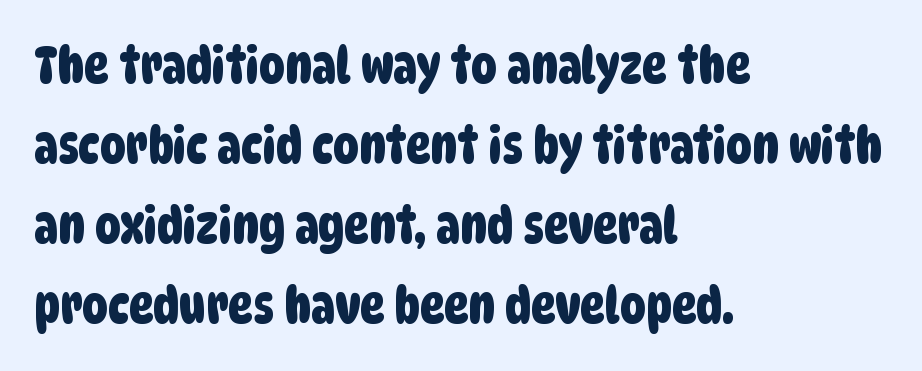
Q: Is the typeface a serif or a sans-serif typeface? A: Sans-serif.
Q: Is the text underlined? A: No.
Q: How is the paragraph aligned? A: Left-aligned.
Q: Is the spacing between letters normal or unusually wide? A: Normal.
Q: Is the spacing between lines tight, normal or loose? A: Normal.
Q: Width (condensed, normal, or wide)? A: Condensed.
Q: Stroke contrast? A: Low.
Q: x-height? A: Large.
Q: Monospaced? A: No.
